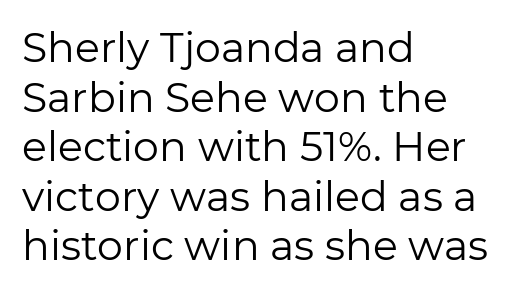
{"serif": "no", "italic": "no", "bold": "no", "weight": "regular", "width": "normal", "stroke_contrast": "low", "x_height": "medium", "monospaced": "no", "underline": "no", "align": "left", "line_spacing_ratio": 1.21, "letter_spacing": "normal", "letter_spacing_em": 0.0, "glyph_px": 41}
